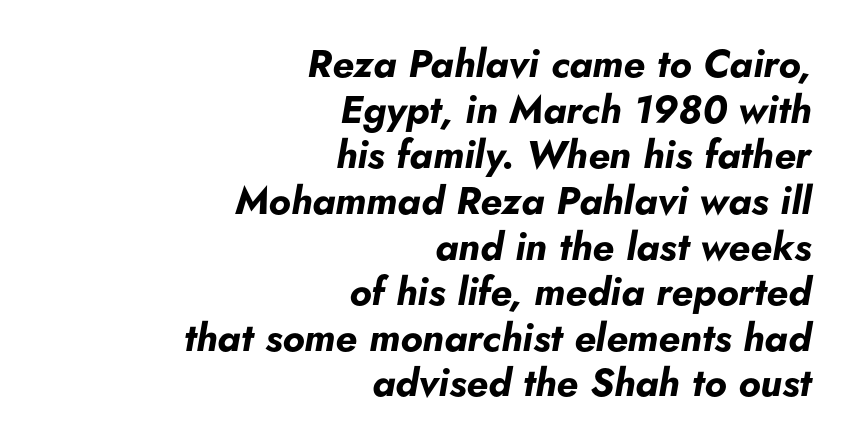
The image shows 39 px bold type, italic (leaning right); set right-aligned, line spacing 1.17x, normal letter spacing, not underlined; low stroke contrast and a small x-height.
